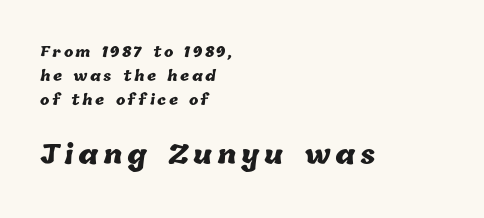
{"bold": "yes", "underline": "no", "align": "left", "line_spacing_ratio": 1.73, "larger_block": "second", "size_ratio": 1.86, "glyph_px": 26}
